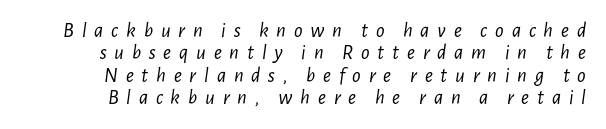
{"italic": "yes", "lean": "right", "slant_degrees": 7, "bold": "no", "underline": "no", "line_spacing": "tight", "line_spacing_ratio": 1.06, "letter_spacing": "wide", "letter_spacing_em": 0.37, "glyph_px": 21}
